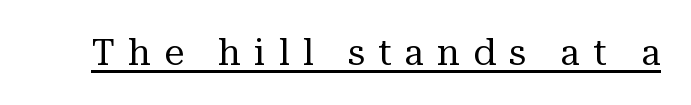
The image shows 36 px regular-weight serif type, upright; set unusually wide letter spacing (+0.36 em), underlined; medium stroke contrast and a medium x-height.
